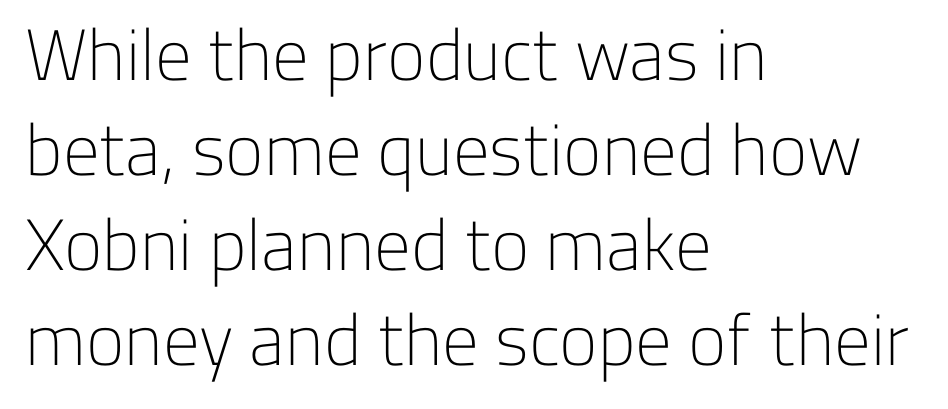
Italic: no, the glyphs are upright roman. Rows of type keep a routine distance in the vertical direction. The compositor pushed each line to the left boundary. Does extra space separate the letters? No, they use regular spacing. No chunkiness to these letters — they're not bold.
